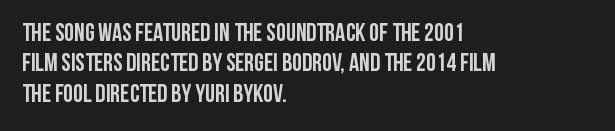
Q: Is the text bold? A: Yes.
Q: Is the text italic (slanted)? A: No, it is upright.
Q: Is the text underlined? A: No.
Q: How is the paragraph aligned? A: Left-aligned.
Q: Is the spacing between letters normal or unusually wide? A: Normal.
